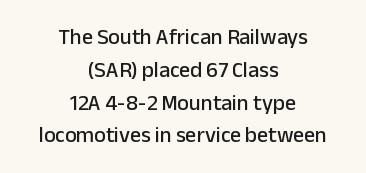
Regarding leading, the lines here are spaced in the standard way. Tracking here is standard; glyphs follow each other at the usual distance. Plain, unruled lines of type. The passage is arranged like a title page — every line centered. The letters stand upright; this is a roman face.
